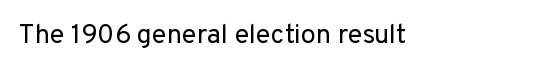
Q: Is the text bold? A: No.
Q: Is the text italic (slanted)? A: No, it is upright.
Q: Is the text underlined? A: No.
Q: Is the spacing between letters normal or unusually wide? A: Normal.
